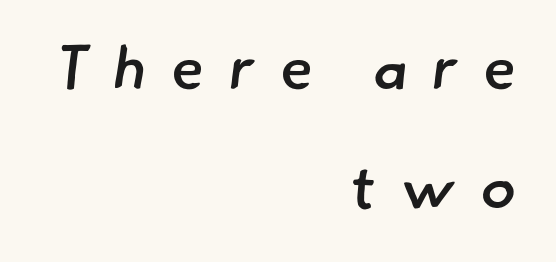
Summary of weight: moderately heavy, a semibold. Line spacing here is loose. Tracking value appears strongly positive — letters spread wide. The lines are quadded right.
